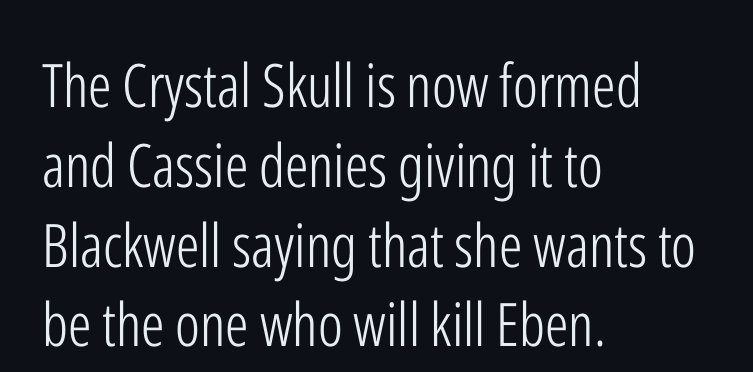
The image shows 60 px light, condensed sans-serif type, upright; set left-aligned, normal line spacing (1.33x), normal letter spacing, not underlined; low stroke contrast and a medium x-height.
